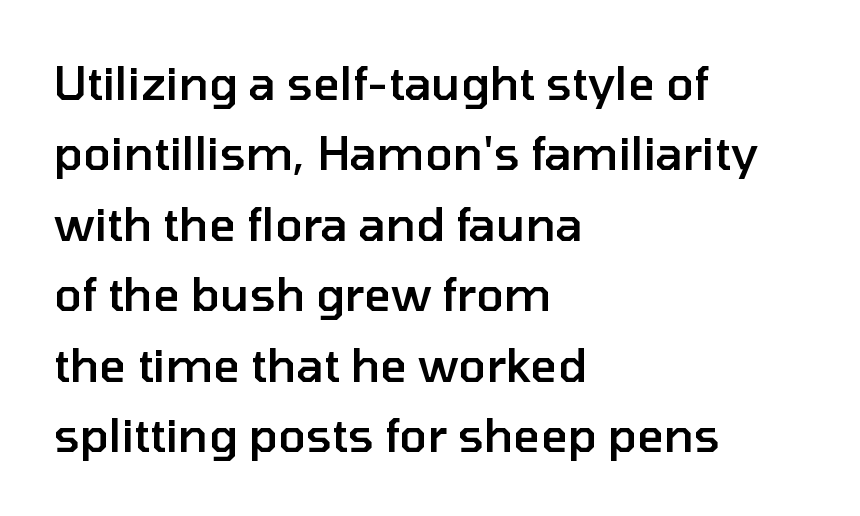
How would I describe the line gaps? Plain and ordinary. Firm but not heavy-handed strokes: this text is semibold. A typesetter would call this zero additional tracking. A student would call this left alignment; a typographer would say flush left, rag right.
